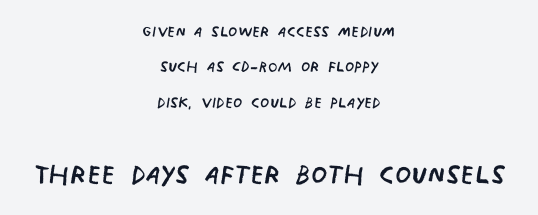
These lines sit exactly where default settings would place them. A typesetter would call this proportional, since set widths differ per character. The following chunk of copy outweighs the initial chunk in type size. Compared with a typical body face, this is equally light or lighter still. Where is the straight margin? There isn't one; the lines are centered.
